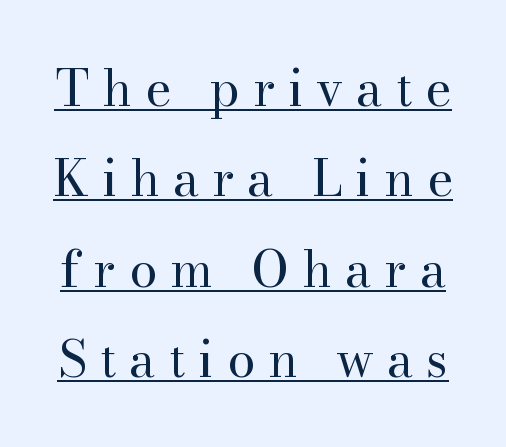
The image shows 50 px regular-weight serif type, upright; set line spacing 1.81x, unusually wide letter spacing (+0.26 em), underlined; high stroke contrast and a small x-height.
